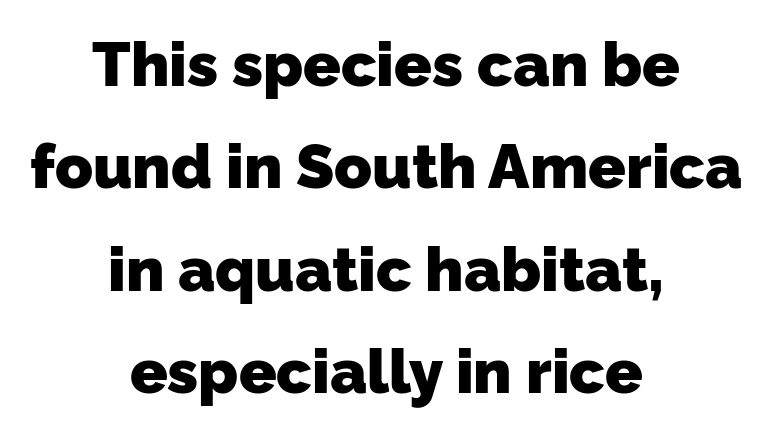
Q: Is the text bold? A: Yes.
Q: Is the typeface a serif or a sans-serif typeface? A: Sans-serif.
Q: Is the text underlined? A: No.
Q: How is the paragraph aligned? A: Centered.
Q: Is the spacing between letters normal or unusually wide? A: Normal.
Q: Is the spacing between lines tight, normal or loose? A: Normal.
Q: Width (condensed, normal, or wide)? A: Normal.
Q: Stroke contrast? A: Low.
Q: x-height? A: Medium.
Q: Monospaced? A: No.
